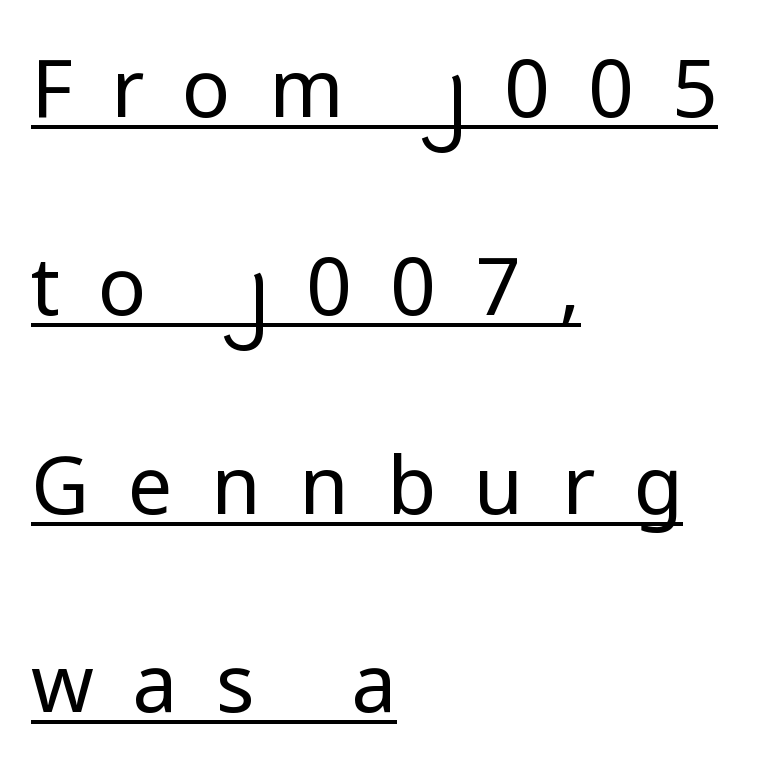
The image shows 80 px regular-weight sans-serif type, upright; set left-aligned, loose line spacing (2.48x), unusually wide letter spacing (+0.48 em), underlined; low stroke contrast and a medium x-height.
